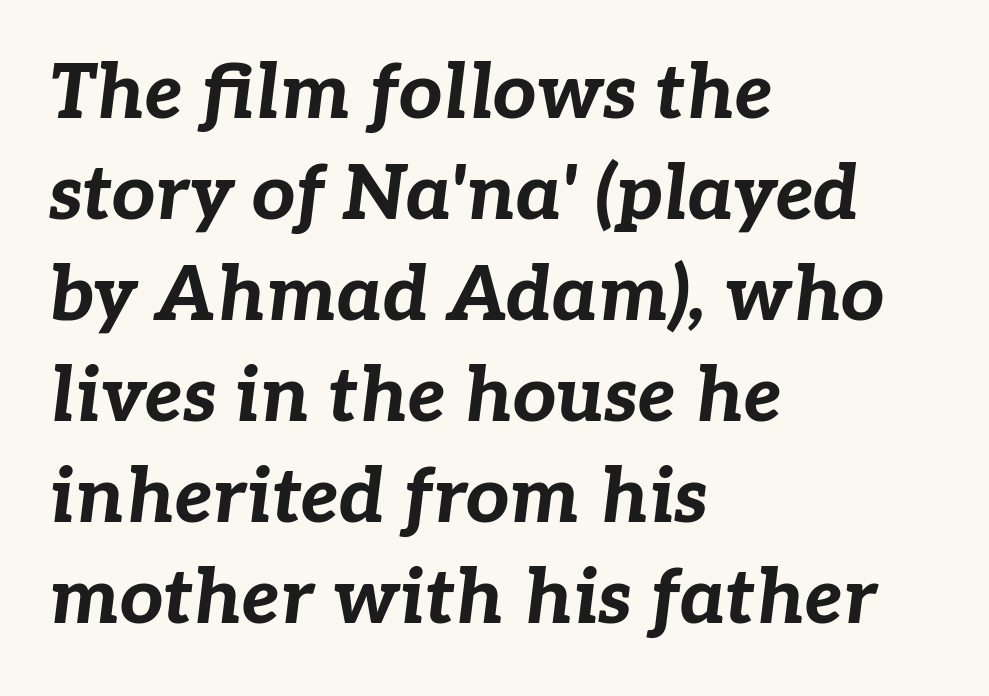
{"italic": "yes", "lean": "right", "slant_degrees": 7, "bold": "yes", "weight": "bold", "width": "normal", "stroke_contrast": "low", "x_height": "medium", "monospaced": "no", "underline": "no", "align": "left", "line_spacing": "normal", "line_spacing_ratio": 1.33, "letter_spacing": "normal", "letter_spacing_em": 0.0, "glyph_px": 76}
